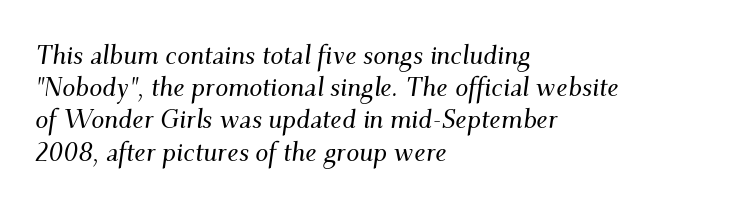
Q: Is the text italic (slanted)? A: Yes, it leans right by about 9 degrees.
Q: Is the text underlined? A: No.
Q: How is the paragraph aligned? A: Left-aligned.
Q: Is the spacing between letters normal or unusually wide? A: Normal.
